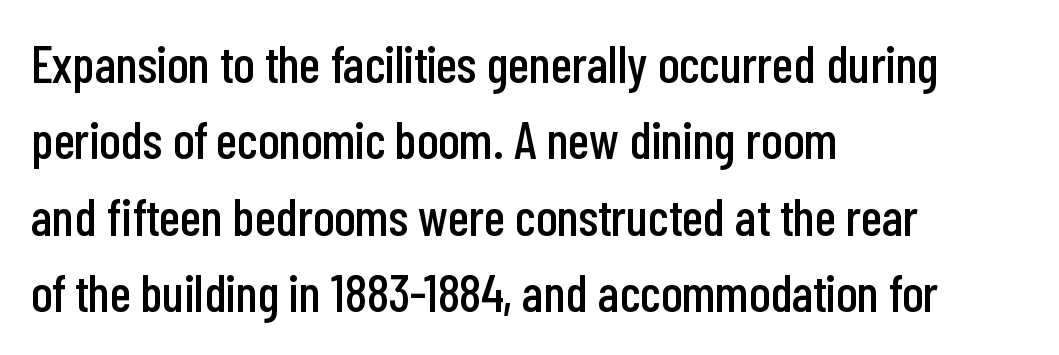
Caption: multi-line text, flush left, ragged right. Does the type have serifs? No, each stem ends abruptly. The letters advance in unequal steps, a hallmark of proportional type. The tracking reads as untouched default to a designer's eye. Ascenders rise straight up at ninety degrees.
